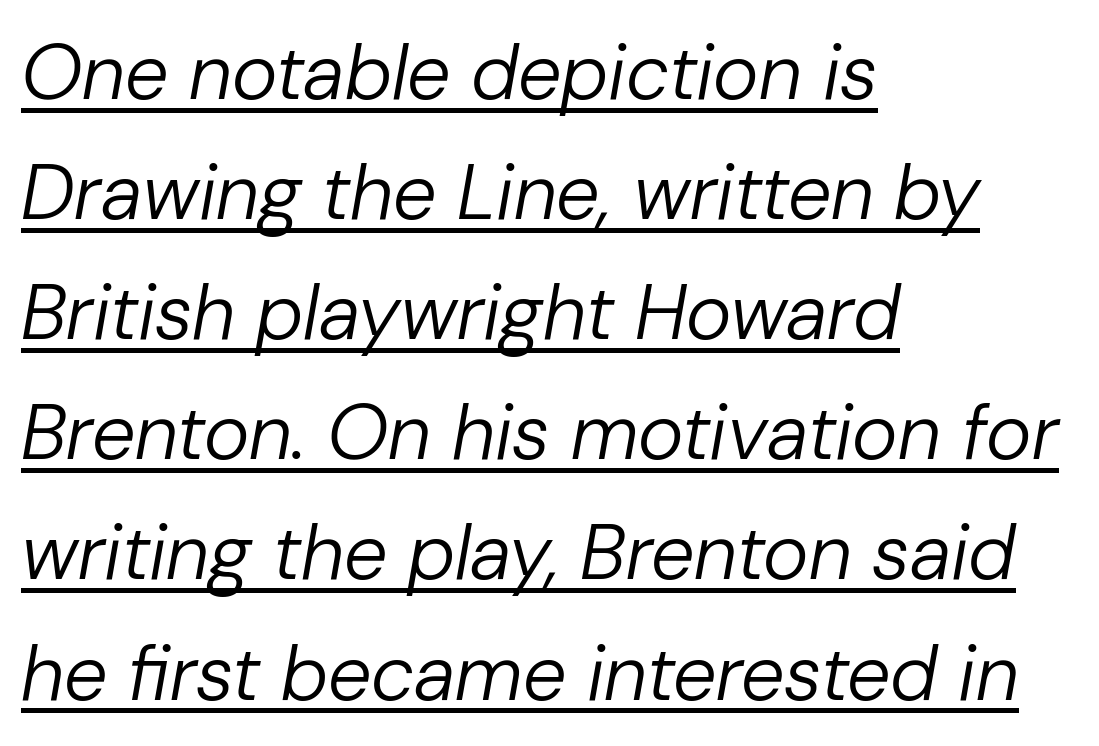
{"italic": "yes", "lean": "right", "slant_degrees": 10, "bold": "no", "weight": "regular", "width": "normal", "stroke_contrast": "low", "x_height": "medium", "monospaced": "no", "underline": "yes", "align": "left", "line_spacing": "normal", "line_spacing_ratio": 1.54, "letter_spacing": "normal", "letter_spacing_em": 0.0, "glyph_px": 78}
